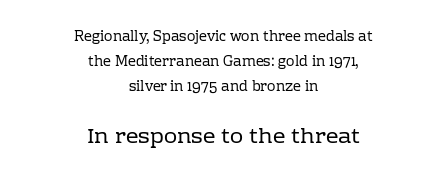
Q: Is the text bold? A: No.
Q: Is the text italic (slanted)? A: No, it is upright.
Q: Is the text underlined? A: No.
Q: How is the paragraph aligned? A: Centered.
Q: Is the spacing between letters normal or unusually wide? A: Normal.
Q: Which block of text is set in a larger size, the first (top) or the second (bottom)? A: The second (bottom) one.
